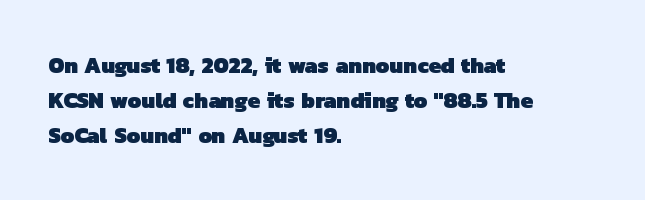
A student would call this left alignment; a typographer would say flush left, rag right. Regular leading. Compared with an ordinary text face, these strokes are far heavier — a full bold. Each word holds together tightly as a unit, with standard inter-letter gaps.
